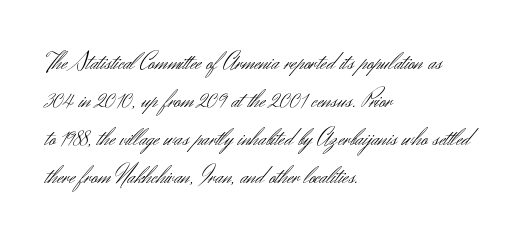
The image shows 25 px text type; set left-aligned, normal line spacing (1.52x), normal letter spacing, not underlined.
